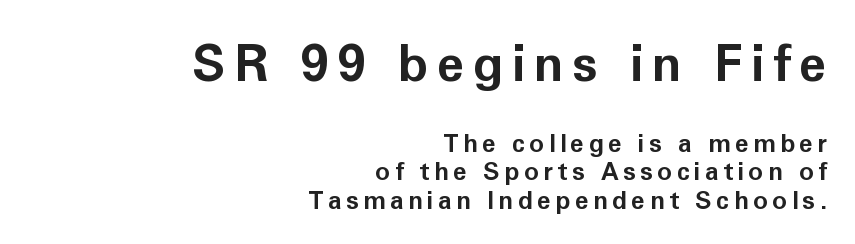
Q: Is the text bold? A: Yes.
Q: Is the text italic (slanted)? A: No, it is upright.
Q: Is the typeface a serif or a sans-serif typeface? A: Sans-serif.
Q: Is the text underlined? A: No.
Q: How is the paragraph aligned? A: Right-aligned.
Q: Is the spacing between lines tight, normal or loose? A: Tight.
Q: Which block of text is set in a larger size, the first (top) or the second (bottom)? A: The first (top) one.
Q: Width (condensed, normal, or wide)? A: Normal.
Q: Stroke contrast? A: Low.
Q: x-height? A: Medium.
Q: Monospaced? A: No.
